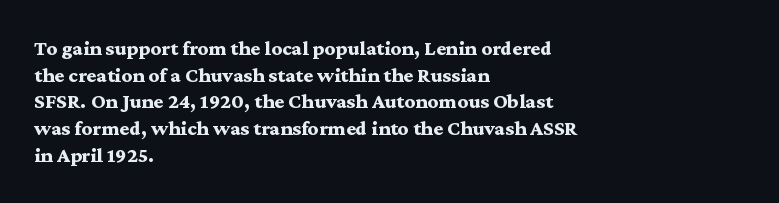
Q: Is the text bold? A: Yes.
Q: Is the text italic (slanted)? A: No, it is upright.
Q: Is the text underlined? A: No.
Q: How is the paragraph aligned? A: Left-aligned.
Q: Is the spacing between letters normal or unusually wide? A: Normal.
Q: Is the spacing between lines tight, normal or loose? A: Normal.
